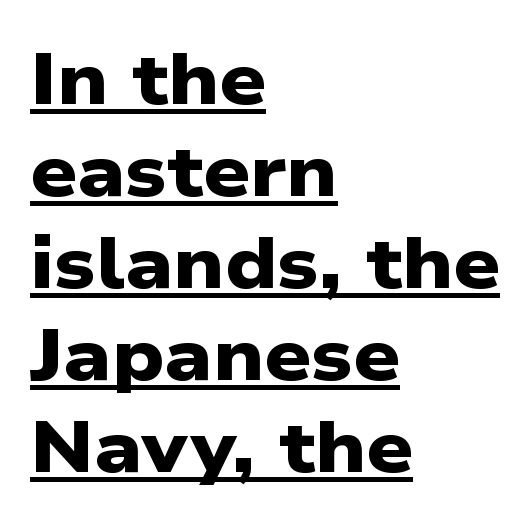
{"serif": "no", "bold": "yes", "weight": "heavy", "width": "wide", "stroke_contrast": "low", "x_height": "medium", "monospaced": "no", "underline": "yes", "align": "left", "line_spacing": "normal", "line_spacing_ratio": 1.26, "letter_spacing": "normal", "letter_spacing_em": 0.0, "glyph_px": 73}
